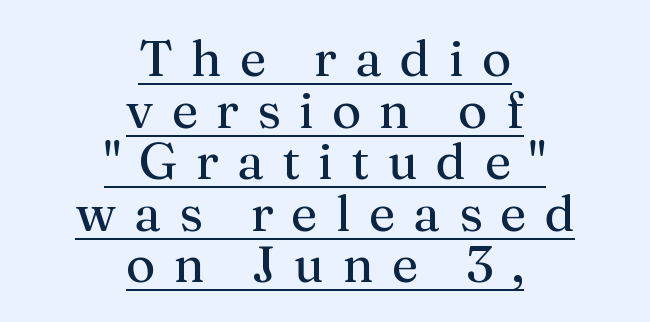
The image shows 51 px regular-weight serif type, upright; set centered, tight line spacing (1.01x), unusually wide letter spacing (+0.36 em), underlined; medium stroke contrast and a medium x-height.
